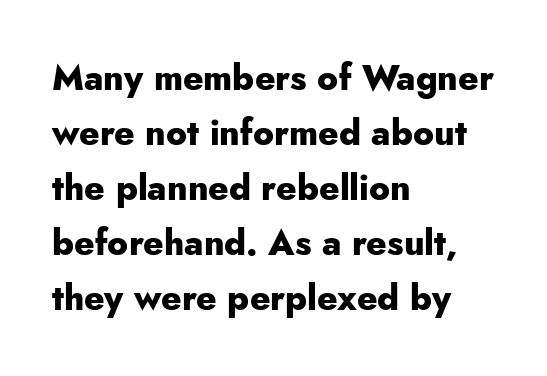
{"serif": "no", "italic": "no", "bold": "yes", "weight": "heavy", "width": "normal", "stroke_contrast": "low", "x_height": "small", "monospaced": "no", "underline": "no", "align": "left", "line_spacing": "normal", "line_spacing_ratio": 1.57, "letter_spacing": "normal", "letter_spacing_em": 0.0, "glyph_px": 35}
